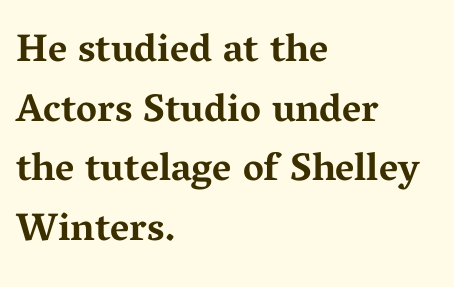
{"serif": "yes", "italic": "no", "bold": "yes", "weight": "bold", "width": "wide", "stroke_contrast": "medium", "x_height": "medium", "monospaced": "no", "underline": "no", "align": "left", "line_spacing": "normal", "line_spacing_ratio": 1.53, "letter_spacing": "normal", "letter_spacing_em": 0.0, "glyph_px": 39}
